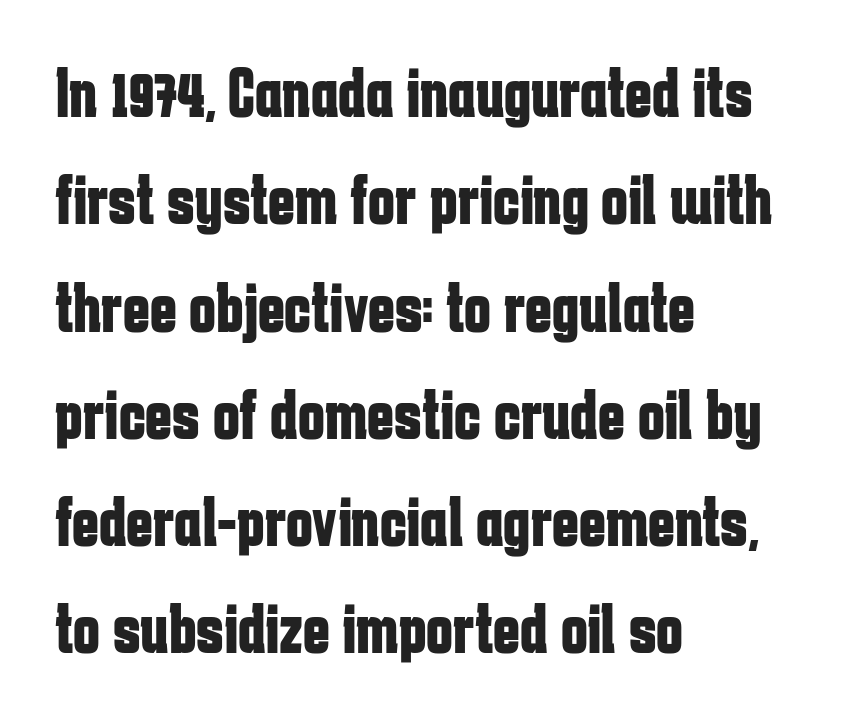
Q: Is the text bold? A: Yes.
Q: Is the text italic (slanted)? A: No, it is upright.
Q: Is the typeface a serif or a sans-serif typeface? A: Sans-serif.
Q: Is the text underlined? A: No.
Q: How is the paragraph aligned? A: Left-aligned.
Q: Is the spacing between letters normal or unusually wide? A: Normal.
Q: Is the spacing between lines tight, normal or loose? A: Normal.
Q: Width (condensed, normal, or wide)? A: Condensed.
Q: Stroke contrast? A: Low.
Q: x-height? A: Medium.
Q: Monospaced? A: No.
